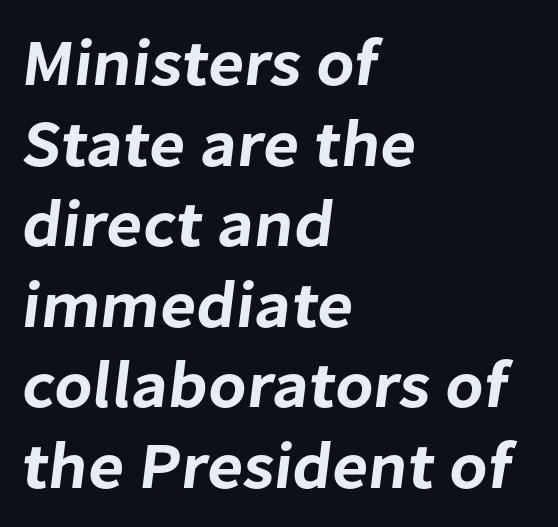
The image shows 66 px sans-serif type; set left-aligned, line spacing 1.22x, normal letter spacing, not underlined; low stroke contrast and a medium x-height.
